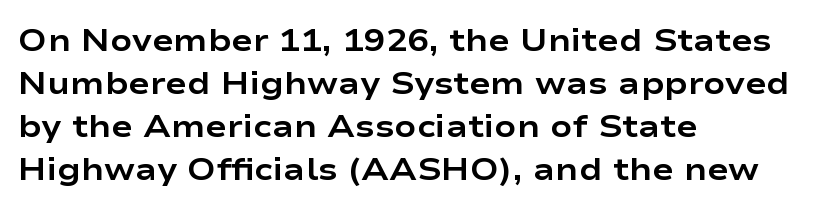
{"serif": "no", "italic": "no", "bold": "yes", "weight": "bold", "width": "wide", "stroke_contrast": "low", "x_height": "medium", "monospaced": "no", "underline": "no", "align": "left", "line_spacing": "normal", "line_spacing_ratio": 1.34, "letter_spacing": "normal", "letter_spacing_em": 0.0, "glyph_px": 32}
